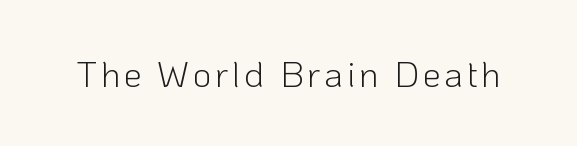
This is roman type, the default non-slanted kind. The passage shown is typeset with a sans-serif family. Nothing heavy about these letters — not bold at all. The passage shown is typed in a proportional face where columns would drift.
